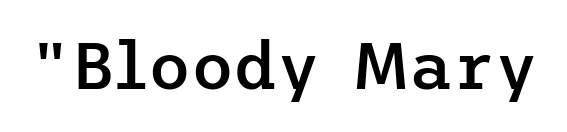
The image shows 66 px semibold sans-serif type, upright; set normal letter spacing, not underlined; low stroke contrast and a medium x-height.
